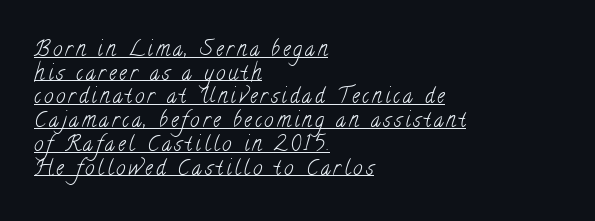
Stroke thickness stays within the range of a standard reading face or lighter. The glyphs are accompanied by a horizontal stroke just below them. The vertical gap from one line to the next is small. Notice how the passage keeps a crisp vertical edge on the left only.
